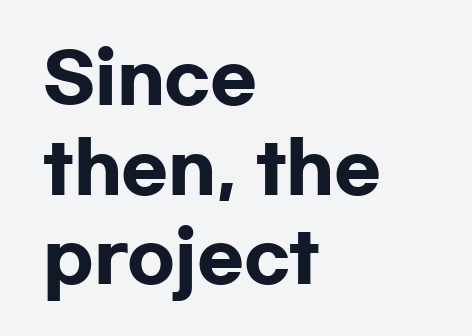
Q: Is the text bold? A: Yes.
Q: Is the text italic (slanted)? A: No, it is upright.
Q: Is the typeface a serif or a sans-serif typeface? A: Sans-serif.
Q: Is the text underlined? A: No.
Q: How is the paragraph aligned? A: Left-aligned.
Q: Is the spacing between letters normal or unusually wide? A: Normal.
Q: Is the spacing between lines tight, normal or loose? A: Normal.
Q: Width (condensed, normal, or wide)? A: Wide.
Q: Stroke contrast? A: Low.
Q: x-height? A: Medium.
Q: Monospaced? A: No.
